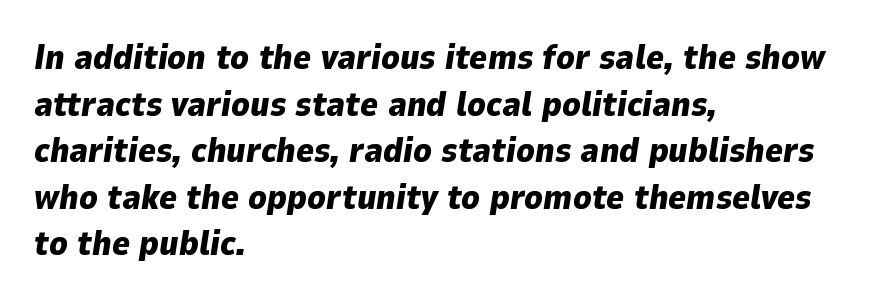
A typesetter would call this leading conventional body-copy spacing. This sample uses plain, unmodified letter spacing. The space directly below the letters is spotless. Its strokes are broad and dark, the hallmark of bold type. You could not count columns in this text — the font is proportionally spaced. Slant detected: the letters are inclined.
